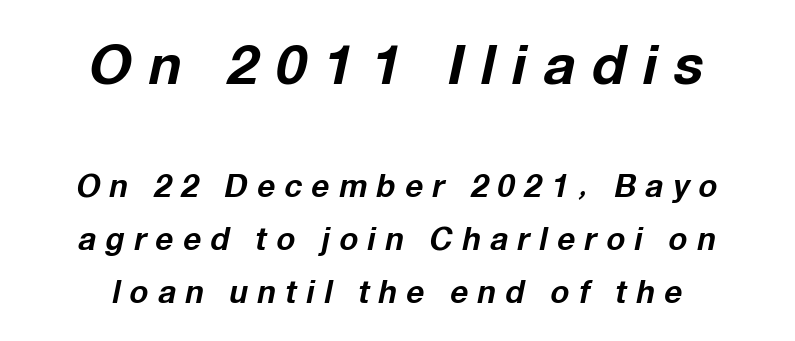
Q: Is the text bold? A: Yes.
Q: Is the text italic (slanted)? A: Yes, it leans right by about 12 degrees.
Q: Is the text underlined? A: No.
Q: How is the paragraph aligned? A: Centered.
Q: Is the spacing between letters normal or unusually wide? A: Unusually wide.
Q: Which block of text is set in a larger size, the first (top) or the second (bottom)? A: The first (top) one.
Q: Width (condensed, normal, or wide)? A: Normal.
Q: Stroke contrast? A: Low.
Q: x-height? A: Medium.
Q: Monospaced? A: No.
